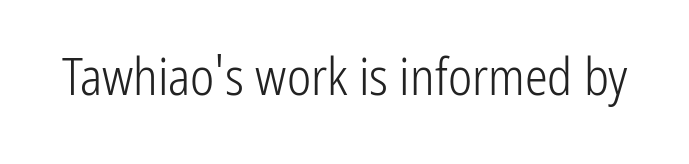
The image shows 51 px light, condensed sans-serif type, upright; set normal letter spacing, not underlined; low stroke contrast and a medium x-height.
